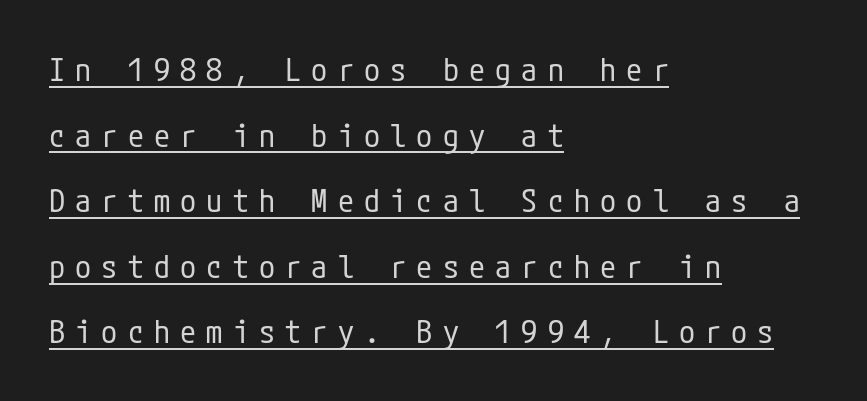
The image shows 32 px regular-weight, condensed sans-serif type, upright; set left-aligned, loose line spacing (2.05x), unusually wide letter spacing (+0.32 em), underlined; low stroke contrast and a medium x-height.
